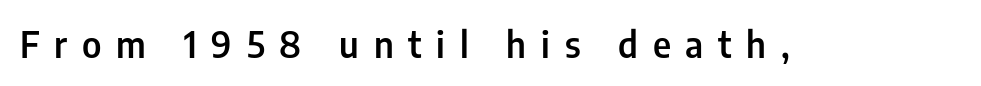
This rendering widens character spacing well past its baseline value. Spacing verdict: proportional, widths tailored to each character. The area under the type is left untouched. The rendering uses a semibold face; strokes are thickened but not to full bold. To sum up the face: it is a sans, with no serifs. This is the regular roman posture of the typeface.
